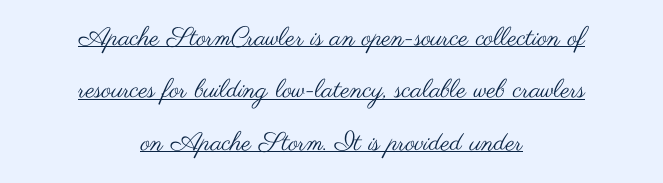
The space between consecutive lines is lavish. The rag falls on both sides of this text block equally. The weight would be labelled regular, book, light, or lighter still. Look at the tracking — it's just the regular setting, nothing added. Beneath each row of characters lies a ruled line.
